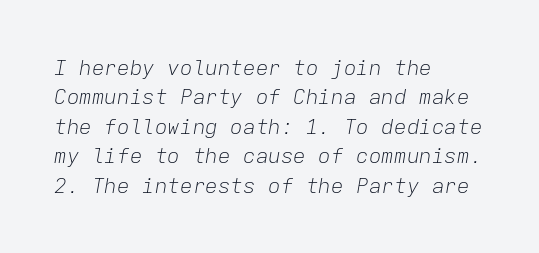
{"italic": "yes", "lean": "right", "slant_degrees": 9, "bold": "no", "underline": "no", "align": "left", "line_spacing": "normal", "line_spacing_ratio": 1.4, "letter_spacing": "normal", "letter_spacing_em": 0.0, "glyph_px": 21}
